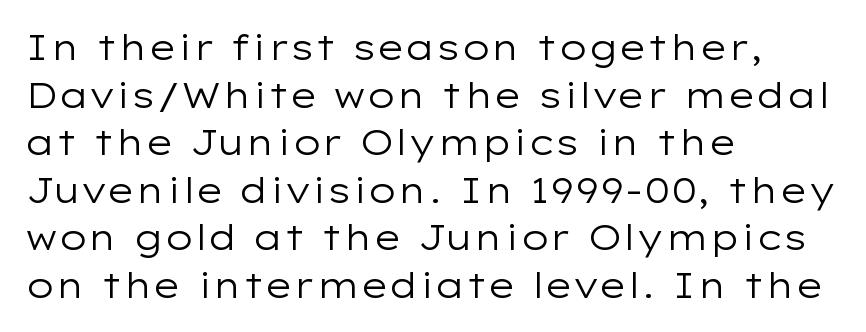
Q: Is the text bold? A: No.
Q: Is the text italic (slanted)? A: No, it is upright.
Q: Is the typeface a serif or a sans-serif typeface? A: Sans-serif.
Q: Is the text underlined? A: No.
Q: How is the paragraph aligned? A: Left-aligned.
Q: Is the spacing between letters normal or unusually wide? A: Normal.
Q: Is the spacing between lines tight, normal or loose? A: Normal.
Q: Width (condensed, normal, or wide)? A: Wide.
Q: Stroke contrast? A: Low.
Q: x-height? A: Medium.
Q: Monospaced? A: No.
